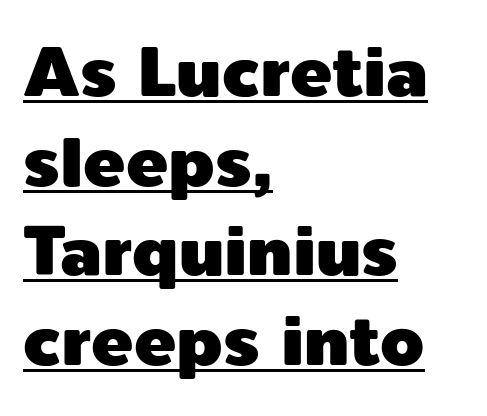
Evenly set lines give the paragraph a standard silhouette. A typesetter would mark this as roman, not italic. Serifs: no, the terminals of the letterforms are clean. The letters advance in unequal steps, a hallmark of proportional type. Is there an underline? Yes — a line sits under the letters.
